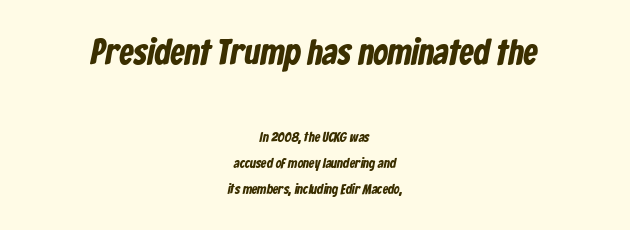
The image shows 36 px condensed sans-serif type; set centered, line spacing 1.86x, normal letter spacing, not underlined; the first (top) block is 2.57x larger; low stroke contrast and a medium x-height.
